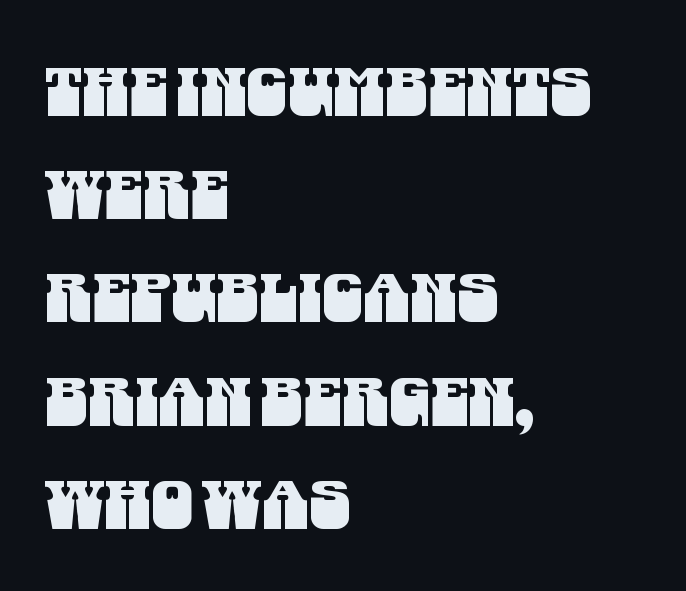
The image shows 67 px condensed sans-serif type; set left-aligned, normal line spacing (1.54x), normal letter spacing, not underlined; medium stroke contrast and a large x-height.
